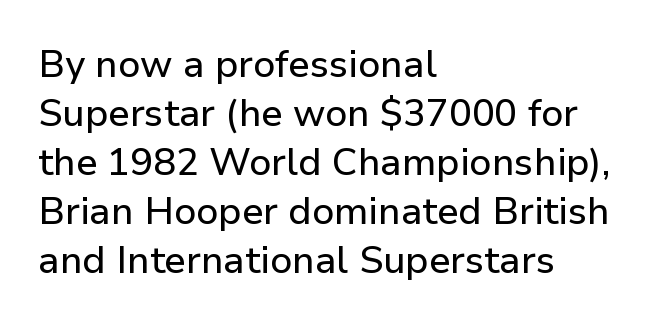
Q: Is the text italic (slanted)? A: No, it is upright.
Q: Is the typeface a serif or a sans-serif typeface? A: Sans-serif.
Q: Is the text underlined? A: No.
Q: How is the paragraph aligned? A: Left-aligned.
Q: Is the spacing between letters normal or unusually wide? A: Normal.
Q: Is the spacing between lines tight, normal or loose? A: Normal.
Q: Width (condensed, normal, or wide)? A: Normal.
Q: Stroke contrast? A: Low.
Q: x-height? A: Medium.
Q: Monospaced? A: No.
